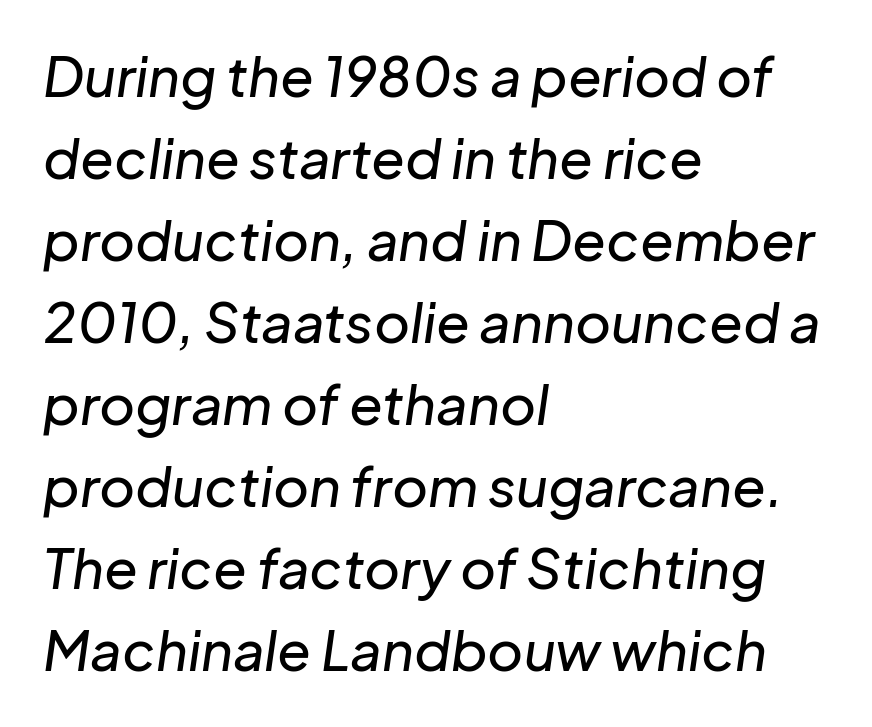
Proportional: the letters do not fall into vertical columns. This rendering uses left alignment, leaving the right contour irregular. The gap between lines stays unmarked. This sample uses an oblique cut, with every glyph tilted off the vertical. Nobody touched the tracking dial on this one.
